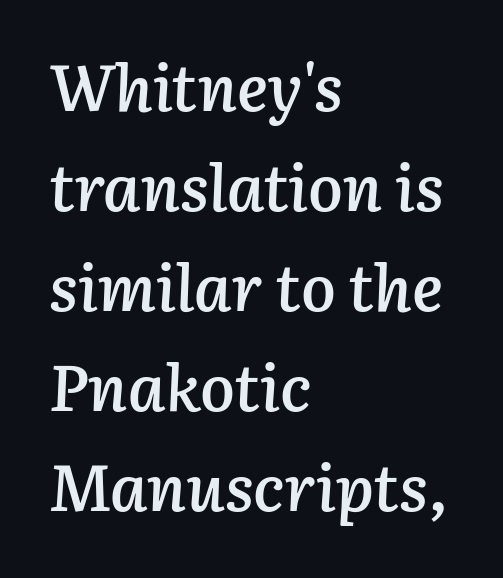
Students, observe: this is what conventionally led text looks like. The passage shown leans; its letterforms are oblique. The letters advance in unequal steps, a hallmark of proportional type. The passage shown has conventional tracking throughout.
